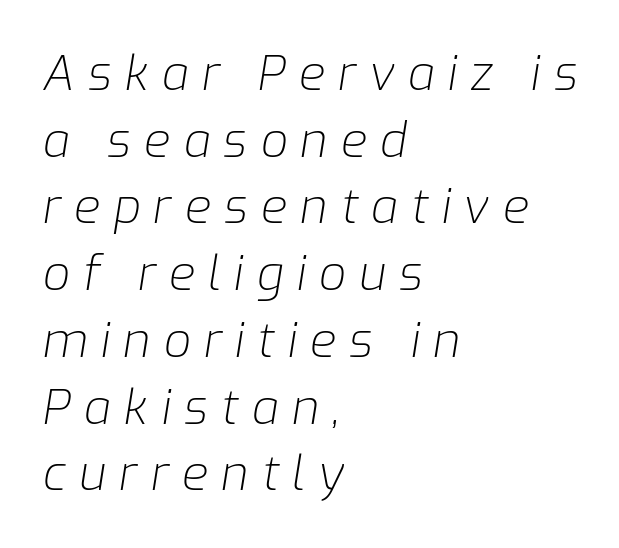
{"italic": "yes", "lean": "right", "slant_degrees": 9, "bold": "no", "weight": "light", "width": "normal", "stroke_contrast": "low", "x_height": "medium", "monospaced": "no", "underline": "no", "align": "left", "line_spacing": "normal", "line_spacing_ratio": 1.39, "letter_spacing": "wide", "letter_spacing_em": 0.27, "glyph_px": 48}
